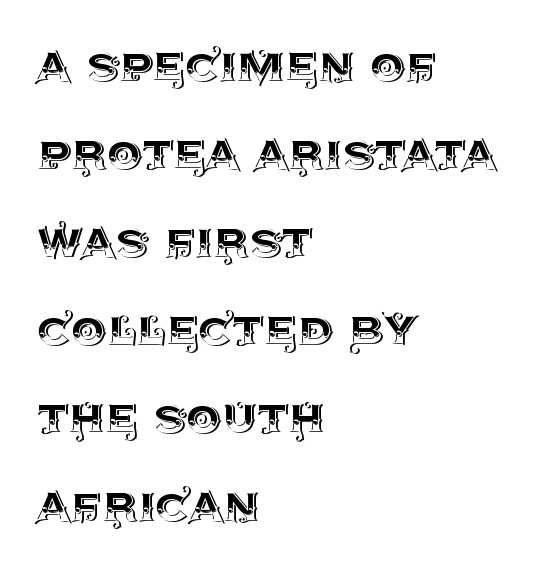
{"italic": "no", "width": "normal", "x_height": "large", "monospaced": "no", "underline": "no", "align": "left", "line_spacing": "normal", "line_spacing_ratio": 1.57, "letter_spacing": "normal", "letter_spacing_em": 0.0, "glyph_px": 56}
